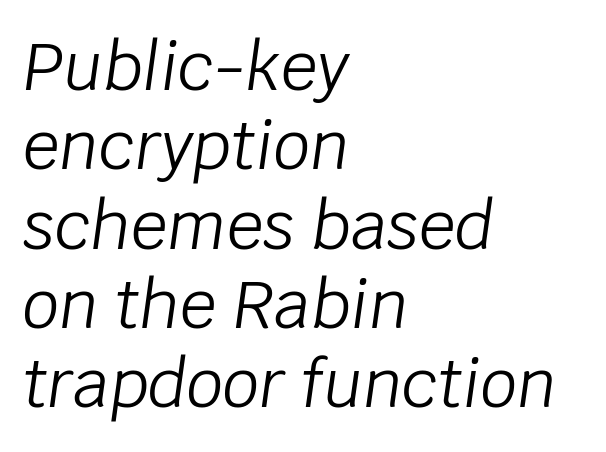
The image shows 65 px light type, italic (leaning right); set left-aligned, line spacing 1.22x, normal letter spacing, not underlined; low stroke contrast and a large x-height.
